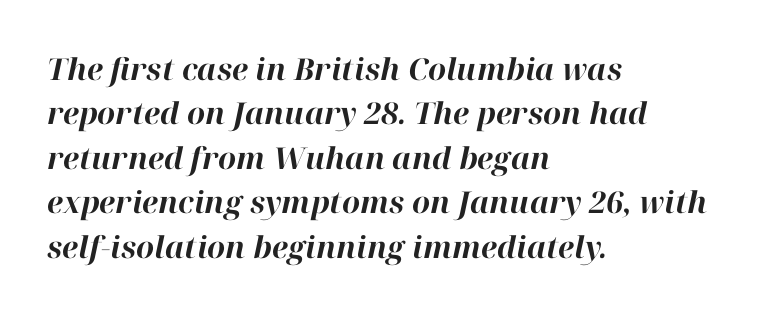
{"italic": "yes", "lean": "right", "slant_degrees": 12, "bold": "yes", "weight": "bold", "width": "normal", "stroke_contrast": "high", "x_height": "medium", "monospaced": "no", "underline": "no", "align": "left", "line_spacing": "normal", "line_spacing_ratio": 1.48, "letter_spacing": "normal", "letter_spacing_em": 0.0, "glyph_px": 30}
